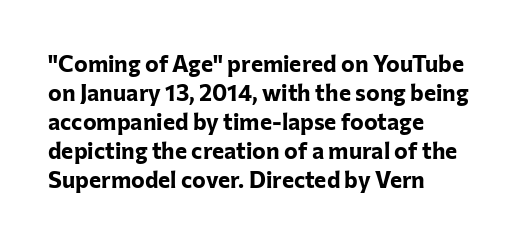
The image shows 23 px bold type, upright; set left-aligned, normal line spacing (1.26x), normal letter spacing, not underlined.
